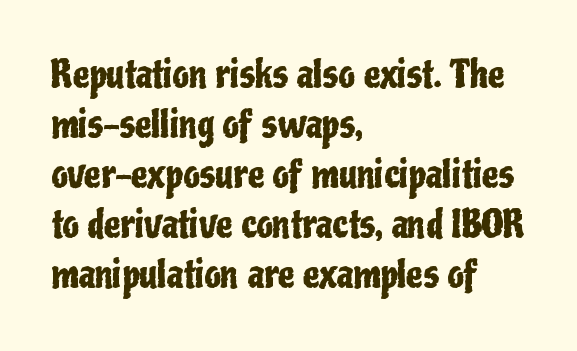
{"serif": "no", "italic": "no", "width": "condensed", "stroke_contrast": "low", "x_height": "medium", "monospaced": "no", "underline": "no", "align": "left", "line_spacing": "normal", "line_spacing_ratio": 1.35, "letter_spacing": "normal", "letter_spacing_em": 0.0, "glyph_px": 37}
